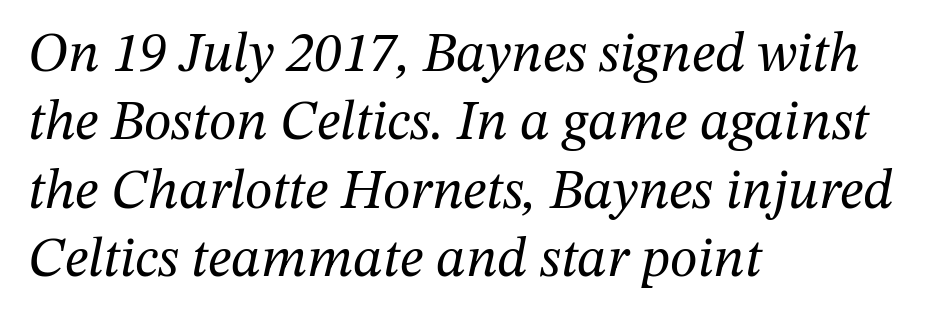
{"serif": "yes", "italic": "yes", "lean": "right", "slant_degrees": 12, "bold": "no", "weight": "regular", "width": "normal", "stroke_contrast": "medium", "x_height": "medium", "monospaced": "no", "underline": "no", "align": "left", "line_spacing_ratio": 1.22, "letter_spacing": "normal", "letter_spacing_em": 0.0, "glyph_px": 56}
